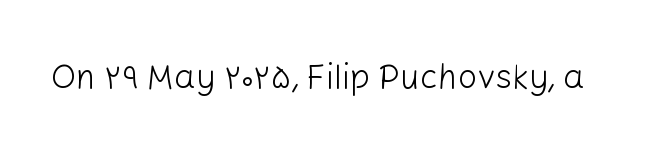
Letters have the restrained weight of plain body copy at most. This sample uses an upright cut, with every glyph sitting square on the baseline. Default kerning and tracking; the words read as compact shapes. The gap between lines stays unmarked.
